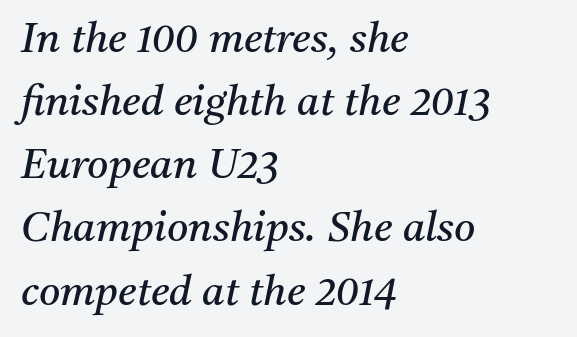
Q: Is the text bold? A: No.
Q: Is the text italic (slanted)? A: Yes, it leans right by about 11 degrees.
Q: Is the typeface a serif or a sans-serif typeface? A: Serif.
Q: Is the text underlined? A: No.
Q: How is the paragraph aligned? A: Left-aligned.
Q: Is the spacing between letters normal or unusually wide? A: Normal.
Q: Is the spacing between lines tight, normal or loose? A: Normal.
Q: Width (condensed, normal, or wide)? A: Normal.
Q: Stroke contrast? A: Medium.
Q: x-height? A: Medium.
Q: Monospaced? A: No.
